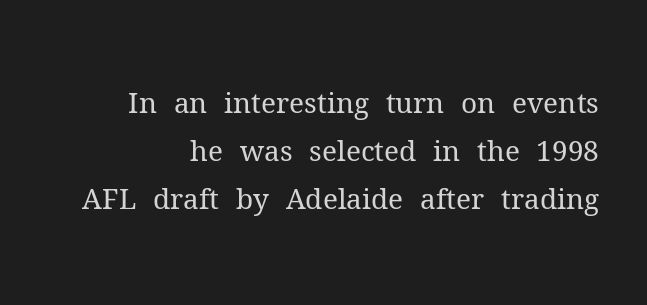
The image shows 28 px regular-weight serif type, upright; set right-aligned, line spacing 1.71x, normal letter spacing, not underlined; medium stroke contrast and a medium x-height.
